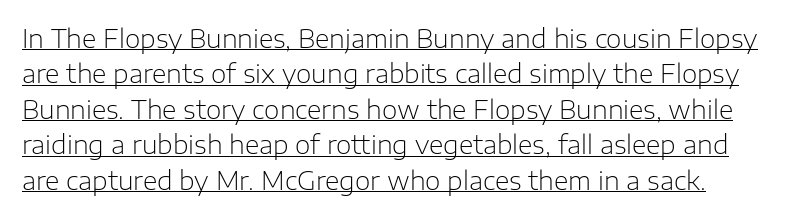
Q: Is the text bold? A: No.
Q: Is the text italic (slanted)? A: No, it is upright.
Q: Is the text underlined? A: Yes.
Q: Is the spacing between letters normal or unusually wide? A: Normal.
Q: Is the spacing between lines tight, normal or loose? A: Normal.
